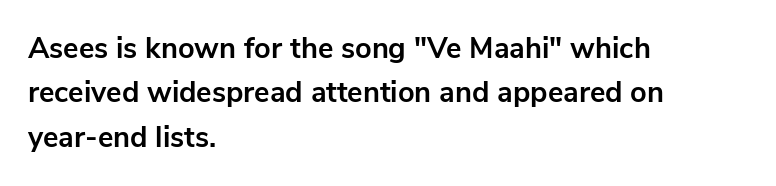
Q: Is the text bold? A: Yes.
Q: Is the text italic (slanted)? A: No, it is upright.
Q: Is the typeface a serif or a sans-serif typeface? A: Sans-serif.
Q: Is the text underlined? A: No.
Q: How is the paragraph aligned? A: Left-aligned.
Q: Is the spacing between letters normal or unusually wide? A: Normal.
Q: Is the spacing between lines tight, normal or loose? A: Normal.
Q: Width (condensed, normal, or wide)? A: Normal.
Q: Stroke contrast? A: Low.
Q: x-height? A: Medium.
Q: Monospaced? A: No.
